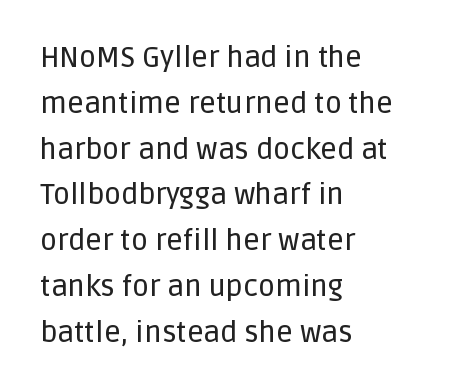
The image shows 29 px sans-serif type, upright; set left-aligned, normal line spacing (1.58x), normal letter spacing, not underlined; low stroke contrast and a large x-height.
